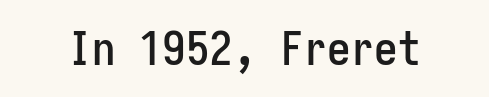
{"serif": "no", "italic": "no", "width": "condensed", "stroke_contrast": "low", "x_height": "medium", "underline": "no", "letter_spacing": "normal", "letter_spacing_em": 0.0, "glyph_px": 47}
